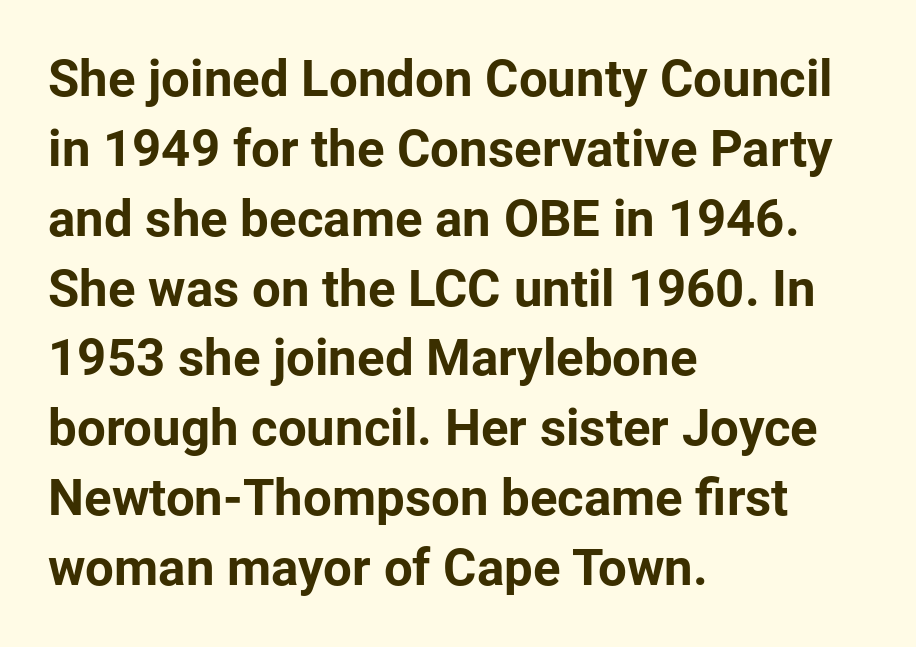
Stroke thickness is high; the sample reads as a true bold. Quick note: not italic, upright. Plain, unruled lines of type. The characters display no serif detailing; their extremities are plain. Looks like regular typesetting: each glyph gets only the width it needs. What stands out about the letter spacing? Nothing — it is the standard amount.
